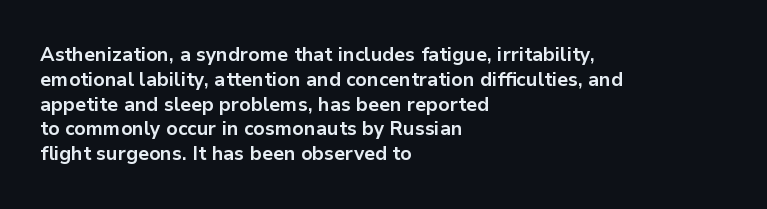
Line starts are locked; line ends wander. Tracking value appears to be zero — textbook default spacing. Style check: upright. Rule under the text: the space is simply empty. Heavy-handed strokes throughout: this text is bold.
